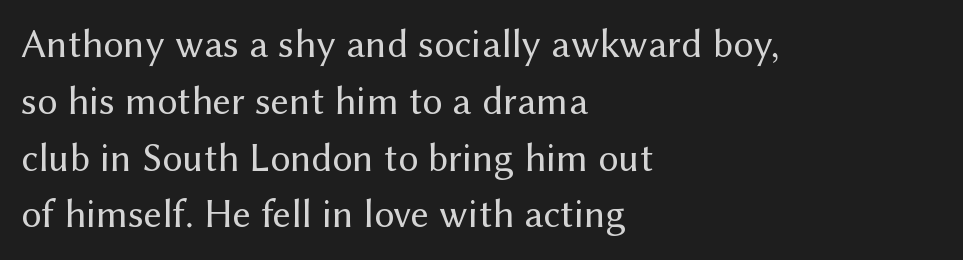
Q: Is the text bold? A: No.
Q: Is the text italic (slanted)? A: No, it is upright.
Q: Is the typeface a serif or a sans-serif typeface? A: Sans-serif.
Q: Is the text underlined? A: No.
Q: How is the paragraph aligned? A: Left-aligned.
Q: Is the spacing between letters normal or unusually wide? A: Normal.
Q: Is the spacing between lines tight, normal or loose? A: Normal.
Q: Width (condensed, normal, or wide)? A: Normal.
Q: Stroke contrast? A: Medium.
Q: x-height? A: Medium.
Q: Monospaced? A: No.
